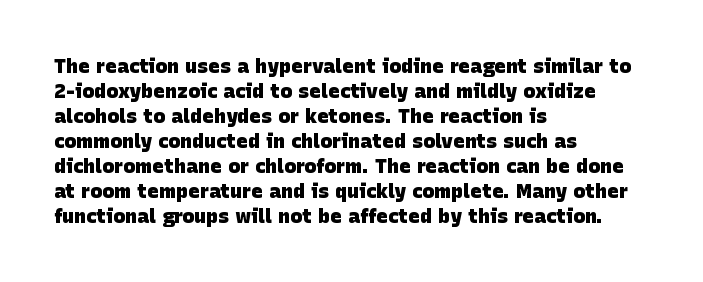
The image shows 20 px bold type; set left-aligned, normal line spacing (1.25x), normal letter spacing, not underlined.
